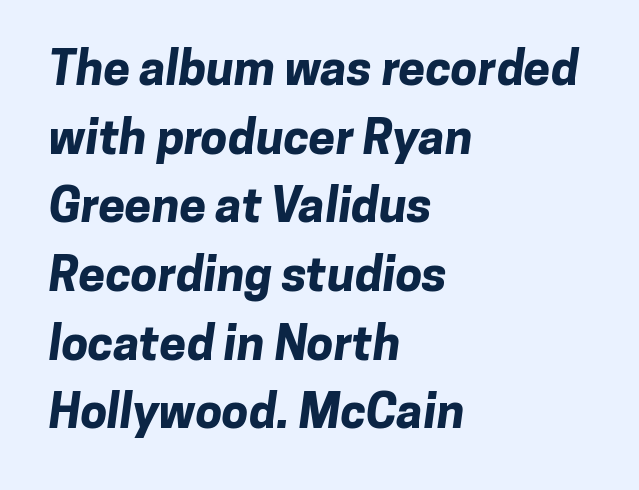
Character widths vary here, with narrow letters taking less room than wide ones. The font family rendered here belongs to the sans-serif group. Visually the block forms a straight wall on the left and a jagged coastline on the right. The string is rendered with underlining switched off.
